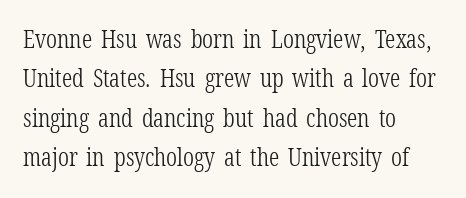
{"italic": "no", "bold": "no", "underline": "no", "align": "left", "line_spacing": "normal", "line_spacing_ratio": 1.58, "letter_spacing": "normal", "letter_spacing_em": 0.0, "glyph_px": 25}
